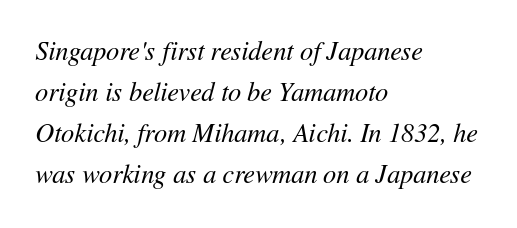
Q: Is the text bold? A: No.
Q: Is the text italic (slanted)? A: Yes, it leans right by about 11 degrees.
Q: Is the text underlined? A: No.
Q: How is the paragraph aligned? A: Left-aligned.
Q: Is the spacing between letters normal or unusually wide? A: Normal.
Q: Is the spacing between lines tight, normal or loose? A: Normal.
